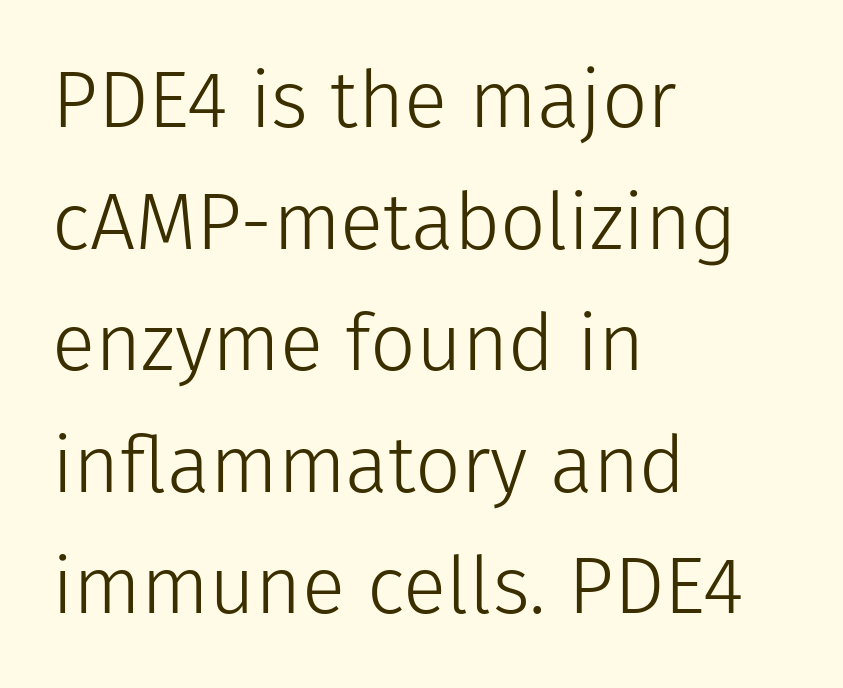
Each letter keeps its own natural width here, so spacing adapts to shape. The letters look calm and open, with moderate or lighter stems. In terms of leading, this rendering sits right in the middle. Grotesque or geometric, the face here clearly has no serifs.
